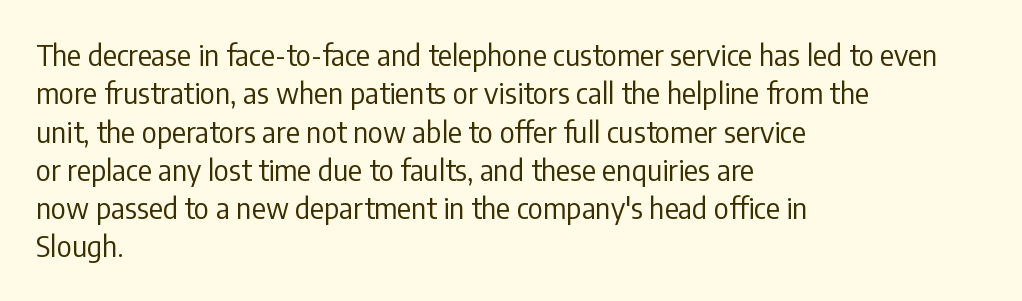
The image shows 29 px regular-weight, condensed sans-serif type, upright; set left-aligned, normal line spacing (1.32x), normal letter spacing, not underlined; low stroke contrast and a medium x-height.
